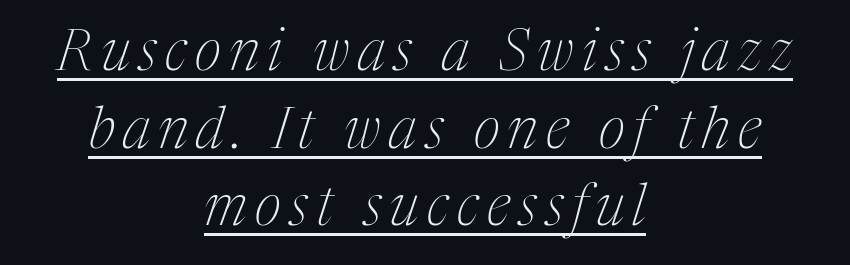
The text carries the slant typical of an italic or oblique font. Small tapered or slab feet sit at the stroke ends, so this counts as serif. The rendering uses natural spacing where letterforms have individual widths. A student would call this center alignment; a typographer would say set centered. This sample keeps an unexceptional amount of space between lines. Check the space under the baseline: a stroke is drawn there.
